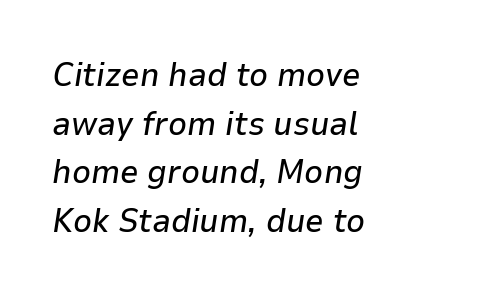
{"italic": "yes", "lean": "right", "slant_degrees": 9, "width": "normal", "stroke_contrast": "low", "x_height": "medium", "monospaced": "no", "underline": "no", "align": "left", "line_spacing": "normal", "line_spacing_ratio": 1.47, "letter_spacing": "normal", "letter_spacing_em": 0.0, "glyph_px": 33}
